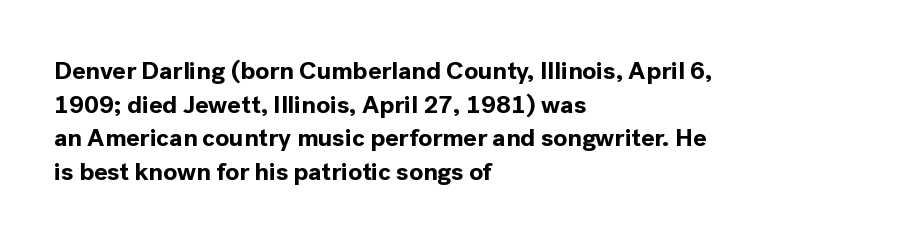
Students, note that the glyphs here touch the page at normal intervals. Chunky letters — that's bold for sure. Descenders are the only things crossing below the line. Notice how the passage keeps a crisp vertical edge on the left only.
